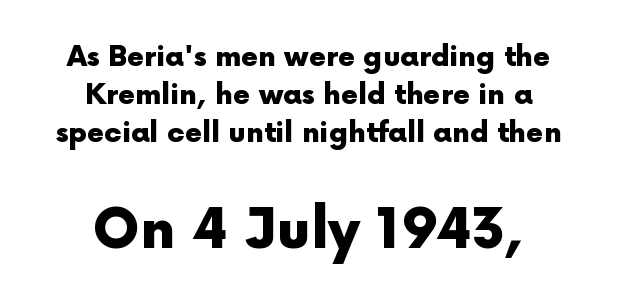
Q: Is the text bold? A: Yes.
Q: Is the text italic (slanted)? A: No, it is upright.
Q: Is the typeface a serif or a sans-serif typeface? A: Sans-serif.
Q: Is the text underlined? A: No.
Q: How is the paragraph aligned? A: Centered.
Q: Is the spacing between letters normal or unusually wide? A: Normal.
Q: Is the spacing between lines tight, normal or loose? A: Normal.
Q: Which block of text is set in a larger size, the first (top) or the second (bottom)? A: The second (bottom) one.
Q: Width (condensed, normal, or wide)? A: Normal.
Q: x-height? A: Medium.
Q: Monospaced? A: No.
